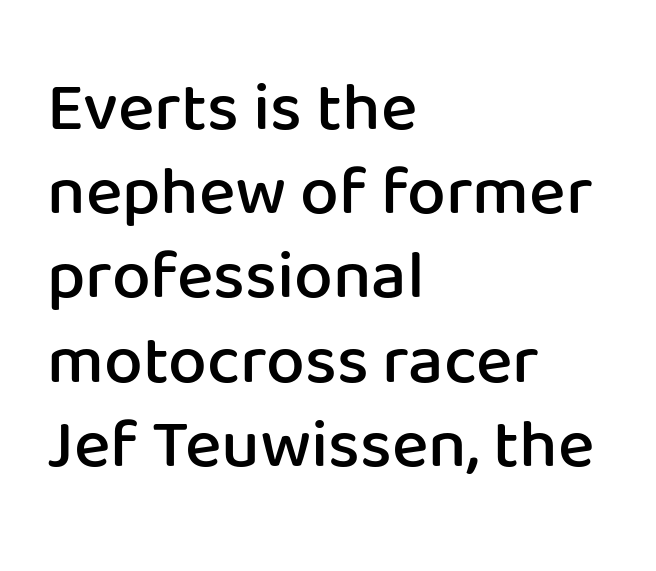
Upright lettering throughout. Beneath every word, the page is bare. Note the varied advance widths — an 'i' is clearly narrower than an 'm'. Note: no serifs on the glyphs.
